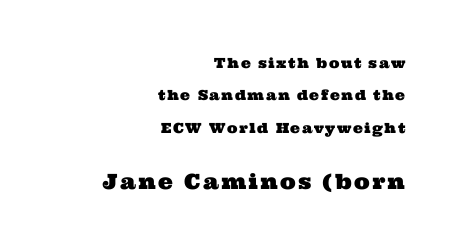
{"underline": "no", "align": "right", "line_spacing": "loose", "line_spacing_ratio": 2.31, "larger_block": "second", "size_ratio": 1.5, "glyph_px": 21}
